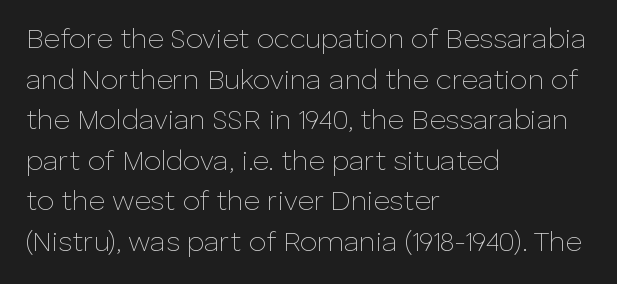
The image shows 28 px thin sans-serif type, upright; set left-aligned, normal line spacing (1.45x), normal letter spacing, not underlined; low stroke contrast and a medium x-height.
